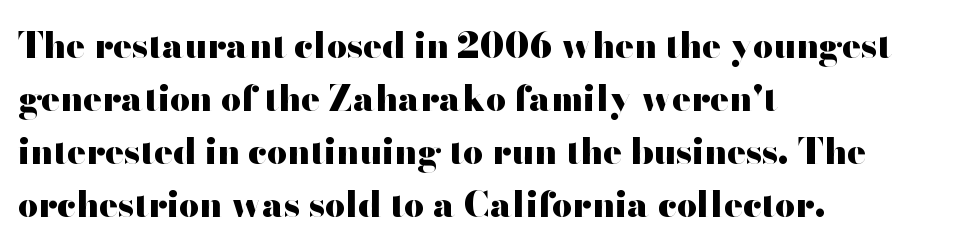
{"serif": "no", "italic": "no", "bold": "yes", "weight": "heavy", "width": "wide", "stroke_contrast": "high", "x_height": "small", "monospaced": "no", "underline": "no", "align": "left", "line_spacing": "normal", "line_spacing_ratio": 1.51, "letter_spacing": "normal", "letter_spacing_em": 0.0, "glyph_px": 35}
